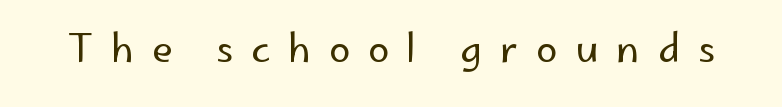
The image shows 38 px regular-weight sans-serif type, upright; set unusually wide letter spacing (+0.47 em), not underlined; low stroke contrast and a small x-height.
